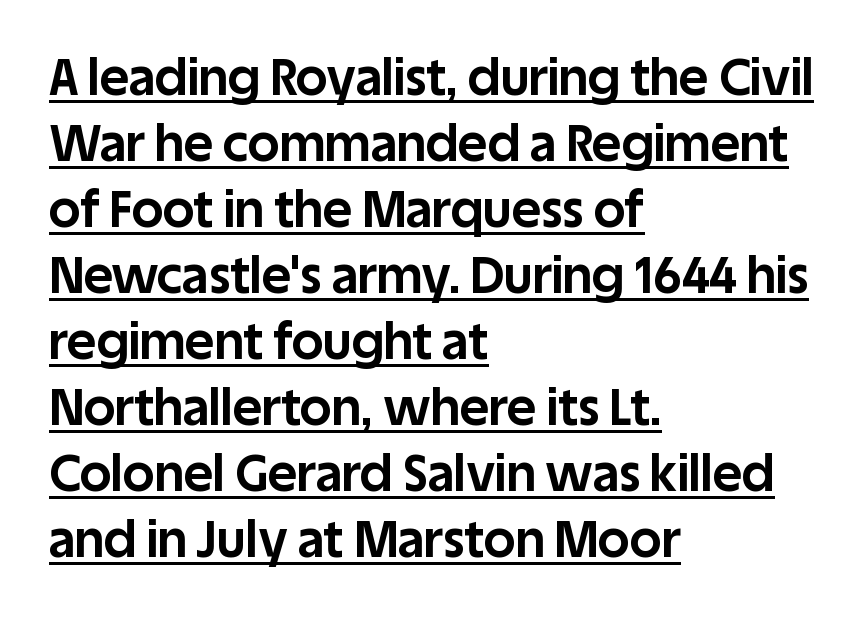
{"serif": "no", "italic": "no", "bold": "yes", "weight": "bold", "width": "normal", "stroke_contrast": "low", "x_height": "large", "monospaced": "no", "underline": "yes", "align": "left", "line_spacing": "normal", "line_spacing_ratio": 1.32, "letter_spacing": "normal", "letter_spacing_em": 0.0, "glyph_px": 50}
